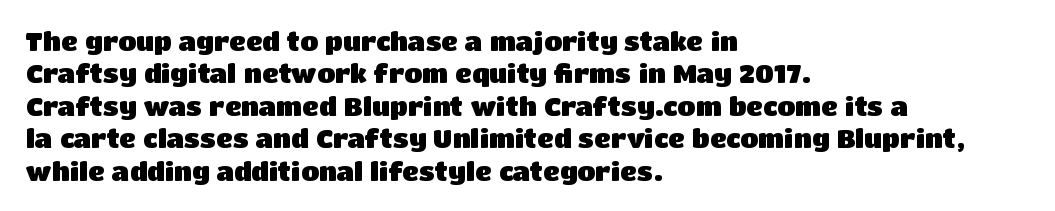
The image shows 26 px bold type, upright; set left-aligned, normal line spacing (1.25x), normal letter spacing, not underlined.
